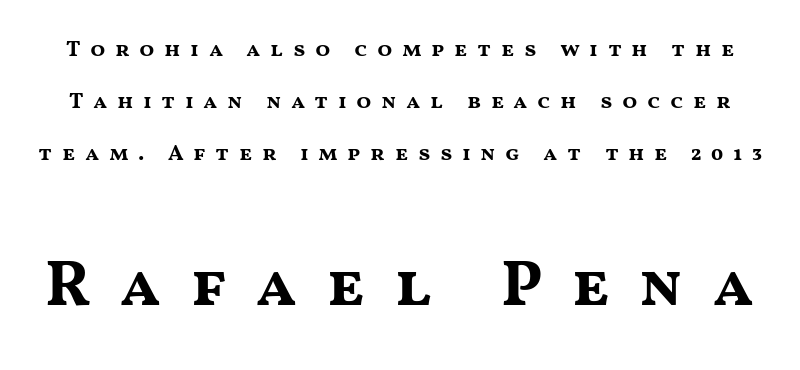
The image shows 65 px bold, wide sans-serif type, upright; set loose line spacing (2.37x), unusually wide letter spacing (+0.43 em), not underlined; the second (bottom) block is 2.95x larger; medium stroke contrast and a medium x-height.
